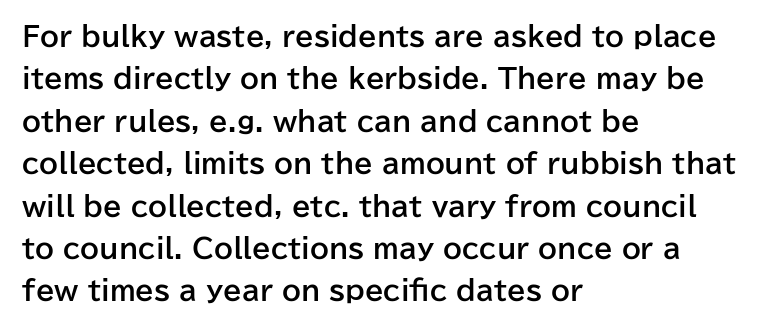
Q: Is the text bold? A: Yes.
Q: Is the text italic (slanted)? A: No, it is upright.
Q: Is the text underlined? A: No.
Q: How is the paragraph aligned? A: Left-aligned.
Q: Is the spacing between letters normal or unusually wide? A: Normal.
Q: Is the spacing between lines tight, normal or loose? A: Normal.
